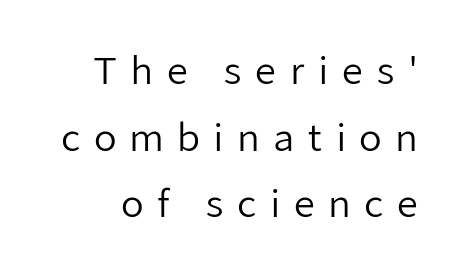
Q: Is the text bold? A: No.
Q: Is the text italic (slanted)? A: No, it is upright.
Q: Is the typeface a serif or a sans-serif typeface? A: Sans-serif.
Q: Is the text underlined? A: No.
Q: Is the spacing between letters normal or unusually wide? A: Unusually wide.
Q: Width (condensed, normal, or wide)? A: Normal.
Q: Stroke contrast? A: Low.
Q: x-height? A: Medium.
Q: Monospaced? A: No.
